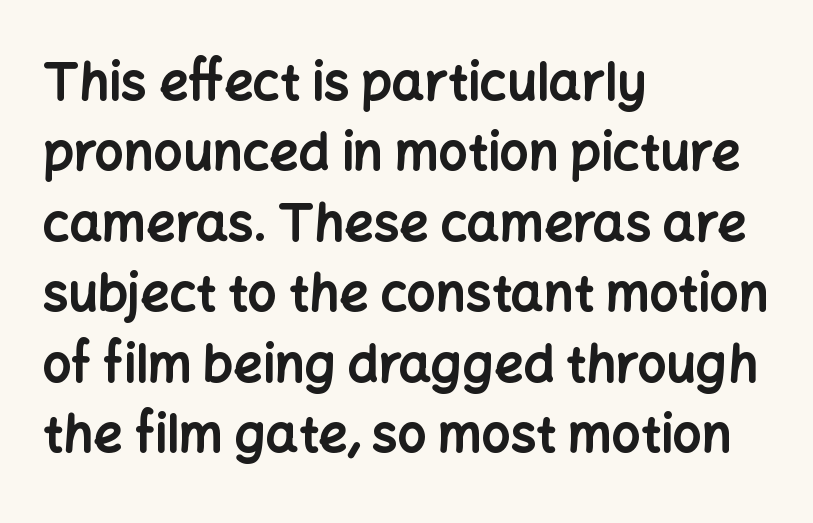
The image shows 51 px bold sans-serif type, upright; set left-aligned, normal line spacing (1.38x), normal letter spacing, not underlined; low stroke contrast and a medium x-height.
